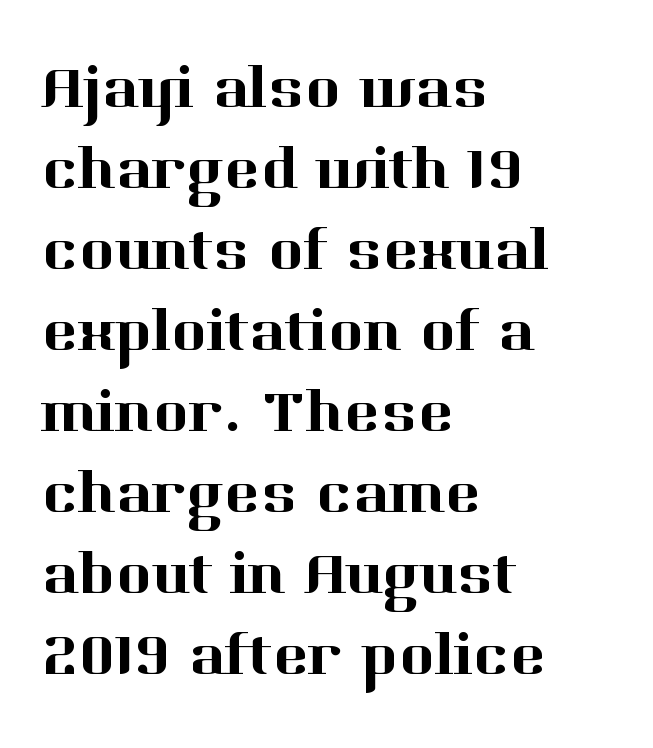
Note the varied advance widths — an 'i' is clearly narrower than an 'm'. Alignment: flush left. Every character sits straight up, as roman type does. These lines are composed in type with serifs. What's the leading like? Ordinary, nothing unusual.
